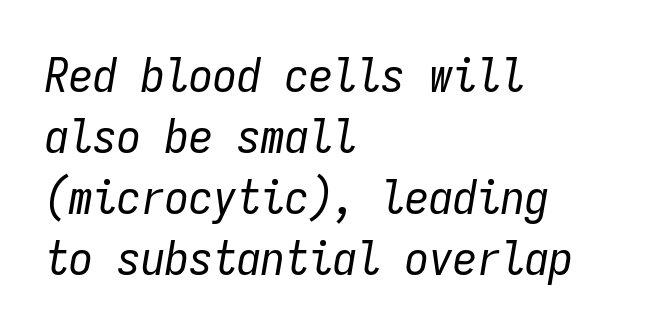
The image shows 48 px regular-weight, condensed type, italic (leaning right), monospaced; set left-aligned, normal line spacing (1.27x), normal letter spacing, not underlined; low stroke contrast and a medium x-height.
